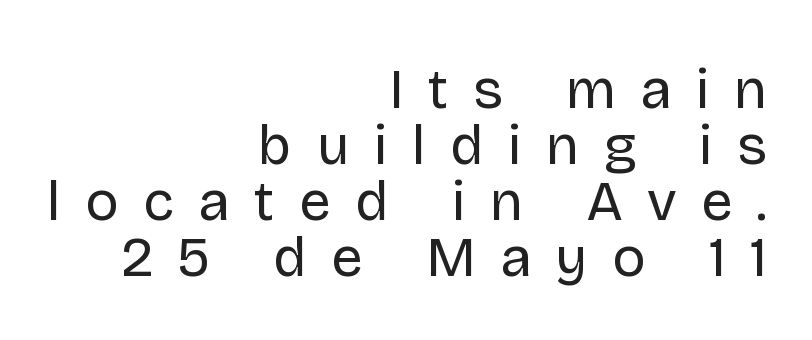
{"serif": "no", "italic": "no", "bold": "no", "weight": "regular", "width": "normal", "stroke_contrast": "low", "x_height": "large", "monospaced": "no", "underline": "no", "align": "right", "line_spacing": "tight", "line_spacing_ratio": 1.0, "letter_spacing": "wide", "letter_spacing_em": 0.44, "glyph_px": 56}
